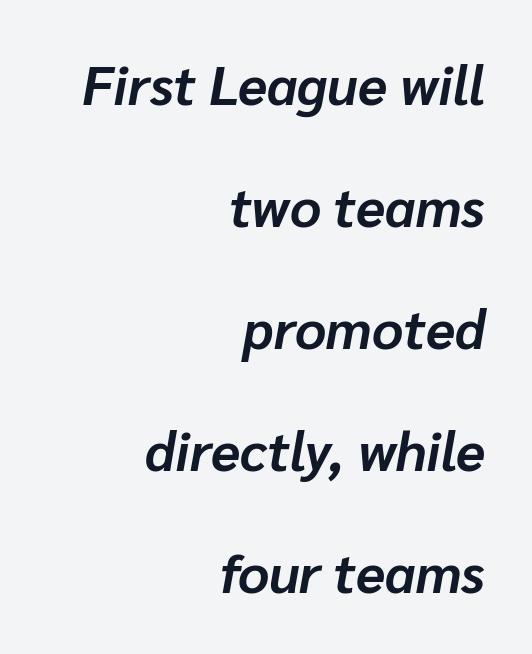
Q: Is the text bold? A: Yes.
Q: Is the text italic (slanted)? A: Yes, it leans right by about 10 degrees.
Q: Is the text underlined? A: No.
Q: How is the paragraph aligned? A: Right-aligned.
Q: Is the spacing between letters normal or unusually wide? A: Normal.
Q: Is the spacing between lines tight, normal or loose? A: Loose.
Q: Width (condensed, normal, or wide)? A: Normal.
Q: Stroke contrast? A: Low.
Q: x-height? A: Medium.
Q: Monospaced? A: No.
